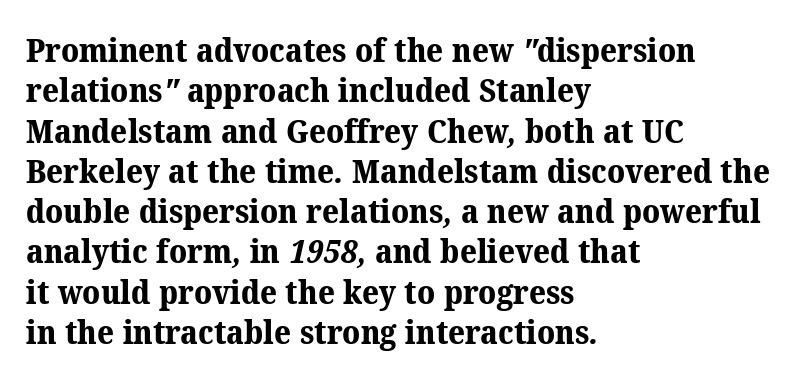
{"serif": "yes", "bold": "yes", "weight": "bold", "width": "normal", "stroke_contrast": "medium", "x_height": "medium", "monospaced": "no", "underline": "no", "align": "left", "line_spacing_ratio": 1.22, "letter_spacing": "normal", "letter_spacing_em": 0.0, "glyph_px": 33}
